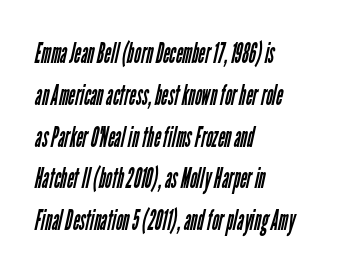
Reading down the block, your eye returns to a fixed left position each line. Do the characters align in a grid? No, the font is proportional. This block has exactly the height ordinary leading produces. The passage shown is not bold in any degree.
